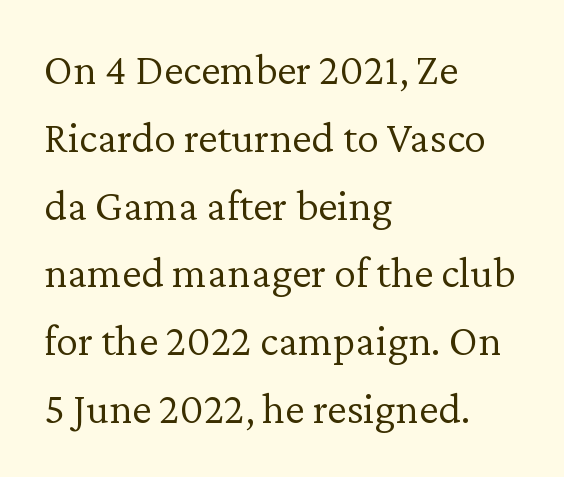
Q: Is the text bold? A: No.
Q: Is the text italic (slanted)? A: No, it is upright.
Q: Is the typeface a serif or a sans-serif typeface? A: Serif.
Q: Is the text underlined? A: No.
Q: How is the paragraph aligned? A: Left-aligned.
Q: Is the spacing between letters normal or unusually wide? A: Normal.
Q: Is the spacing between lines tight, normal or loose? A: Normal.
Q: Width (condensed, normal, or wide)? A: Normal.
Q: Stroke contrast? A: Low.
Q: x-height? A: Medium.
Q: Monospaced? A: No.
